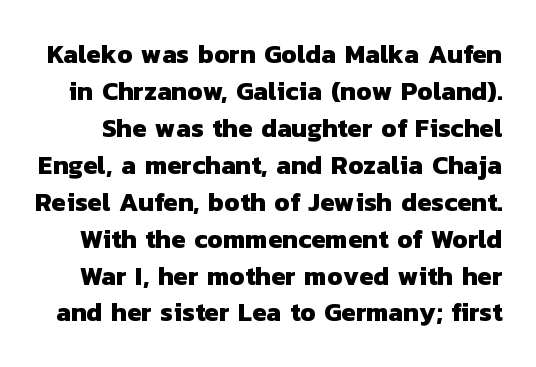
Has an underline been added? It has not. Is there much room between lines? A standard amount, neither cramped nor airy. A dark, heavy texture on the line: the type is bold. Nothing unusual about the tracking: characters are spaced as the font intends.
